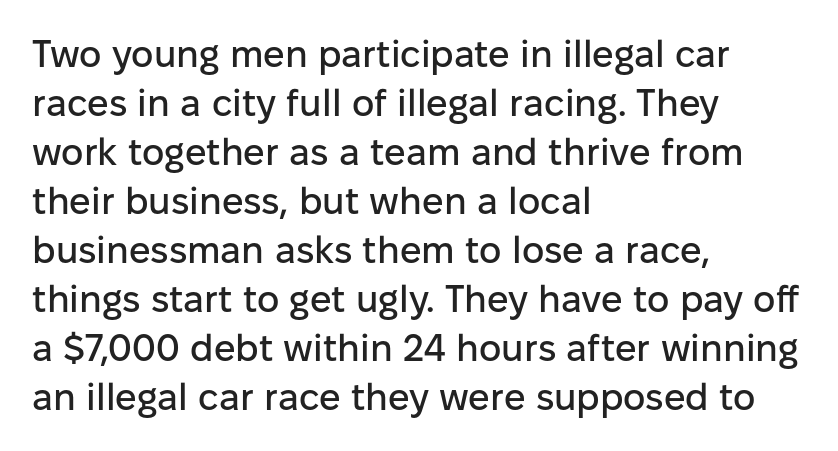
The image shows 38 px sans-serif type, upright; set left-aligned, normal line spacing (1.29x), normal letter spacing, not underlined; low stroke contrast and a medium x-height.
